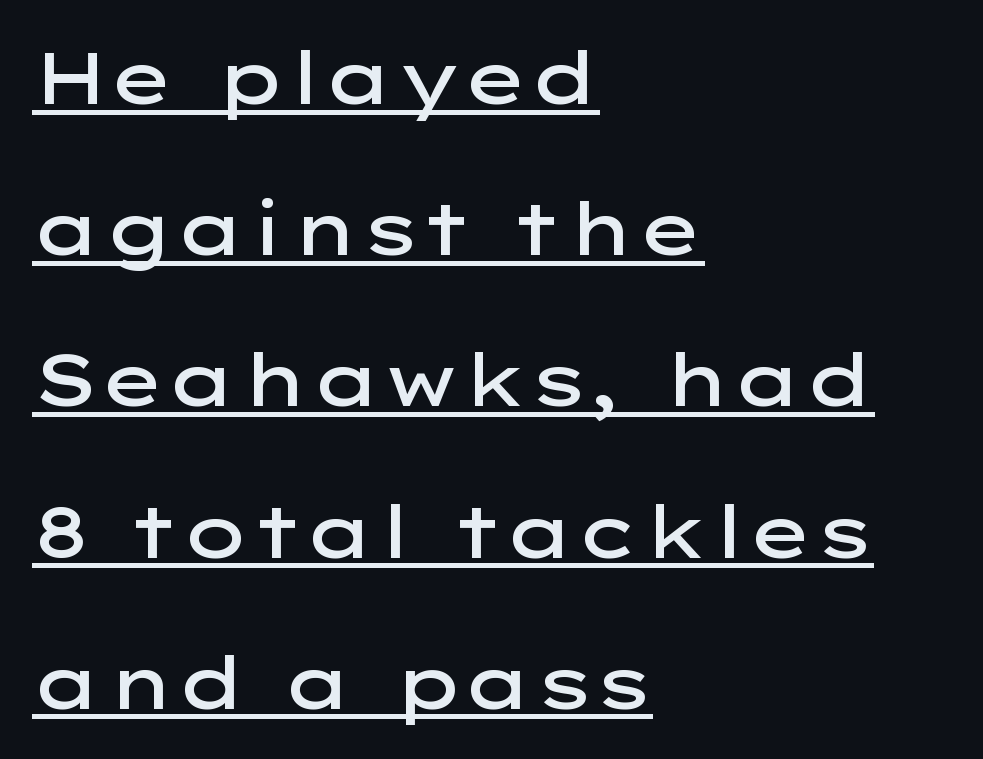
The letters stand upright; this is a roman face. The passage shown has conventional tracking throughout. In CSS terms this would be text-align: left. Classification — sans serif. The passage shown is semibold, sitting just below true bold. These lines stand farther apart than default settings would place them.
